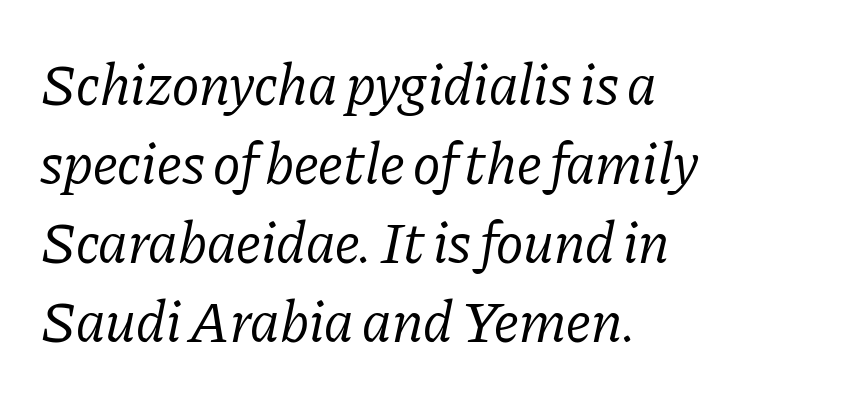
Q: Is the text bold? A: No.
Q: Is the text italic (slanted)? A: Yes, it leans right by about 11 degrees.
Q: Is the typeface a serif or a sans-serif typeface? A: Serif.
Q: Is the text underlined? A: No.
Q: How is the paragraph aligned? A: Left-aligned.
Q: Is the spacing between letters normal or unusually wide? A: Normal.
Q: Is the spacing between lines tight, normal or loose? A: Normal.
Q: Width (condensed, normal, or wide)? A: Normal.
Q: Stroke contrast? A: Low.
Q: x-height? A: Medium.
Q: Monospaced? A: No.
